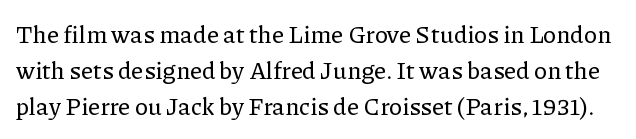
Q: Is the text italic (slanted)? A: No, it is upright.
Q: Is the text underlined? A: No.
Q: Is the spacing between letters normal or unusually wide? A: Normal.
Q: Is the spacing between lines tight, normal or loose? A: Normal.
